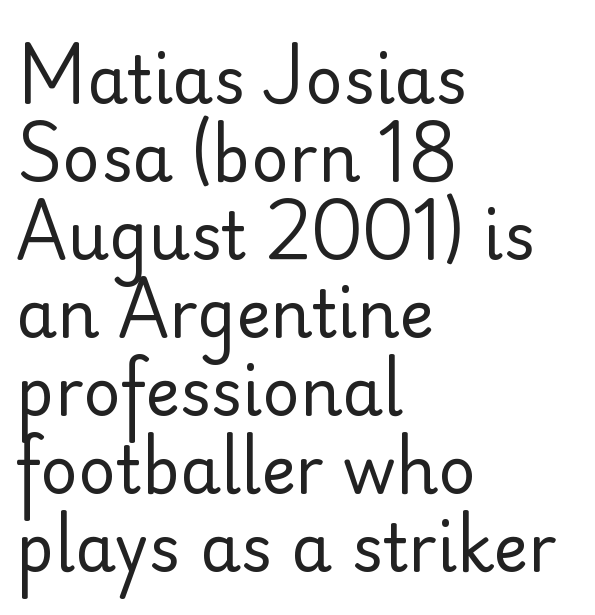
{"serif": "no", "italic": "no", "bold": "no", "weight": "regular", "width": "normal", "stroke_contrast": "low", "x_height": "small", "monospaced": "no", "underline": "no", "align": "left", "line_spacing_ratio": 1.2, "letter_spacing": "normal", "letter_spacing_em": 0.0, "glyph_px": 65}
